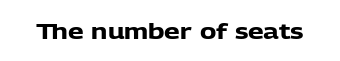
{"italic": "no", "bold": "yes", "underline": "no", "letter_spacing": "normal", "letter_spacing_em": 0.0, "glyph_px": 22}
